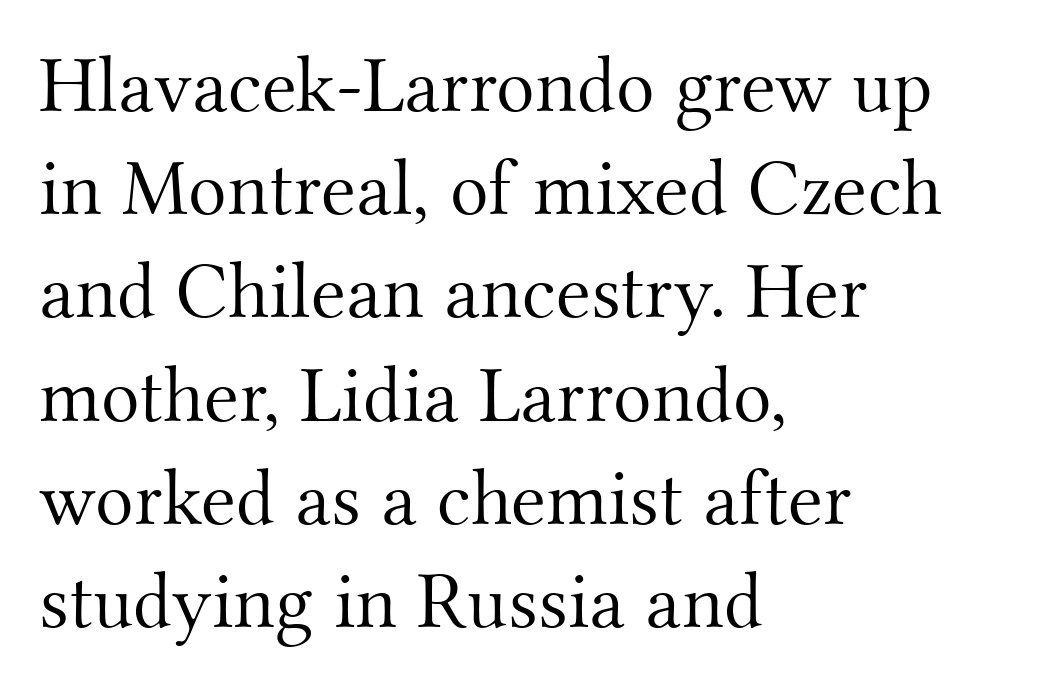
Spacing between characters is what you'd get straight out of the box. Any mark beneath the type? The region is blank. Leftover space on each line is placed entirely after the last word. Think standard paragraph weight, or any step lighter than that.
